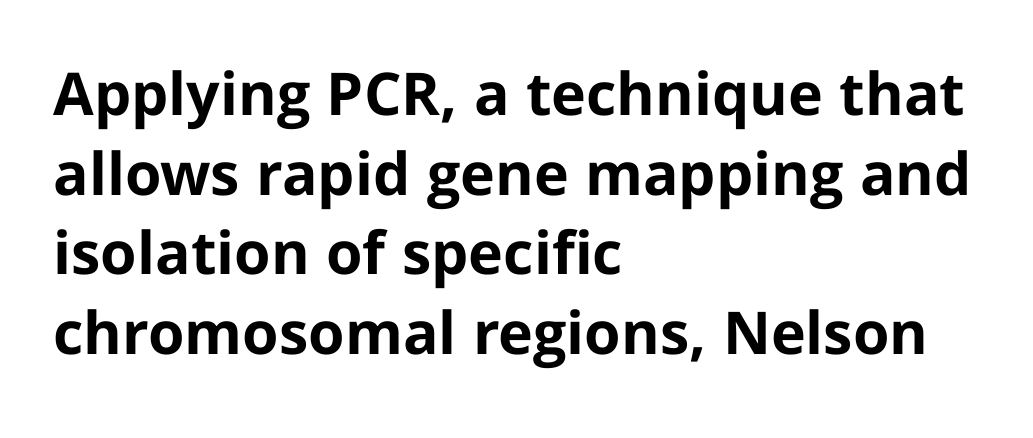
{"serif": "no", "italic": "no", "bold": "yes", "weight": "bold", "width": "normal", "stroke_contrast": "low", "x_height": "medium", "monospaced": "no", "underline": "no", "align": "left", "line_spacing": "normal", "line_spacing_ratio": 1.35, "letter_spacing": "normal", "letter_spacing_em": 0.0, "glyph_px": 59}
